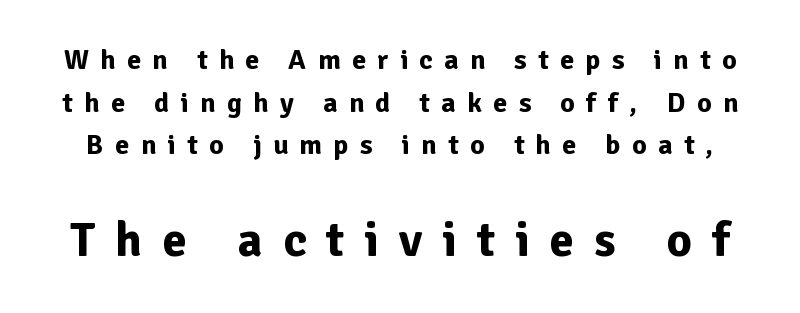
{"serif": "no", "italic": "no", "bold": "yes", "weight": "bold", "width": "normal", "stroke_contrast": "low", "x_height": "medium", "monospaced": "no", "underline": "no", "line_spacing": "normal", "line_spacing_ratio": 1.52, "letter_spacing": "wide", "letter_spacing_em": 0.41, "larger_block": "second", "size_ratio": 1.75, "glyph_px": 49}
